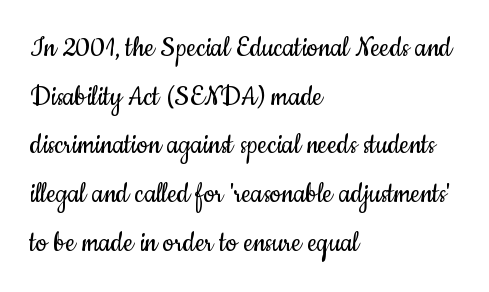
Unlike a traditional serif, this face leaves its strokes unadorned. Beneath every word, the page is bare. The characters are drawn with everyday or finer stroke widths. Here the designer chose a conventional face with non-uniform glyph widths.
